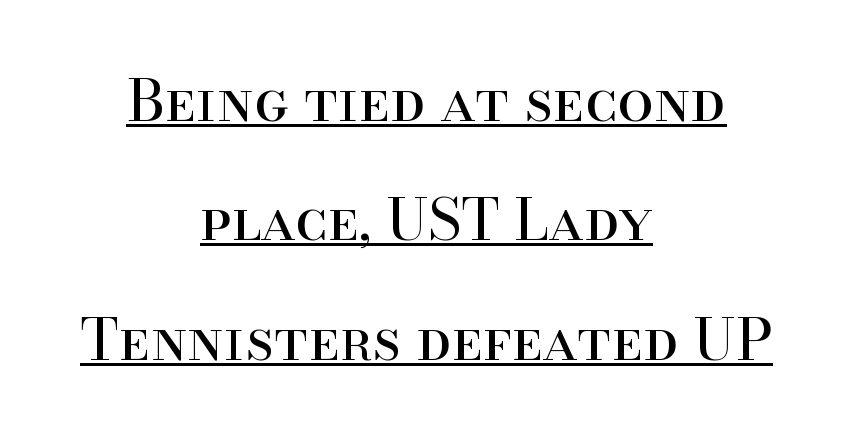
The face used here is proportionally spaced, like ordinary book or web type. I'd call this a serif setting — the letters wear small feet. The lines in this sample share a center point and differ in where they start and stop. What stands out about the letter spacing? Nothing — it is the standard amount. These lines were composed using upright roman letters. Reading down the column, the eye jumps a long way to each next line.
